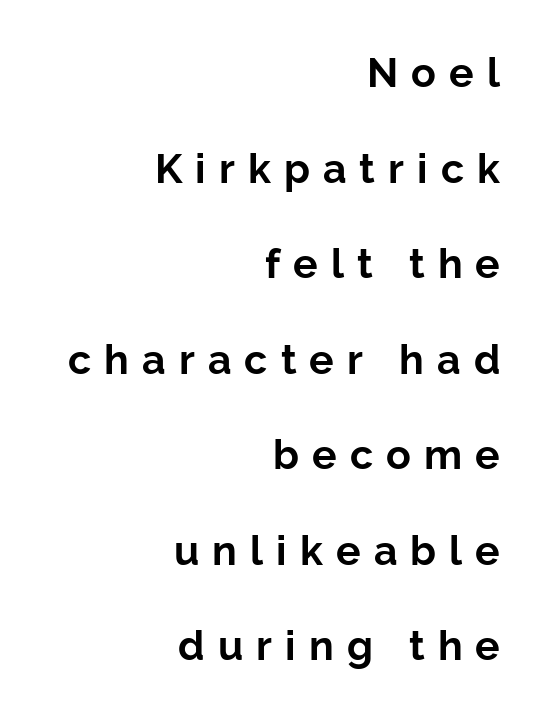
{"serif": "no", "italic": "no", "bold": "yes", "weight": "bold", "width": "normal", "stroke_contrast": "low", "x_height": "medium", "monospaced": "no", "underline": "no", "align": "right", "line_spacing": "loose", "line_spacing_ratio": 2.33, "letter_spacing": "wide", "letter_spacing_em": 0.32, "glyph_px": 41}
